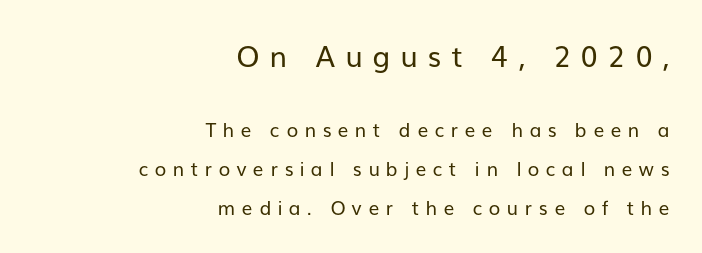
The image shows 29 px regular-weight sans-serif type, upright; set right-aligned, loose line spacing (2.04x), unusually wide letter spacing (+0.34 em), not underlined; the first (top) block is 1.53x larger; low stroke contrast and a medium x-height.
